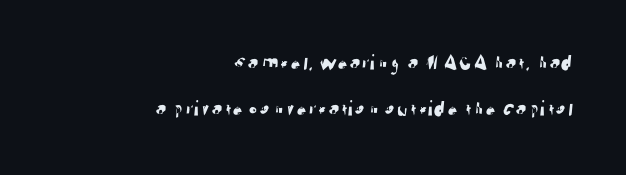
The image shows 22 px text type; set right-aligned, loose line spacing (2.08x), normal letter spacing, not underlined.
